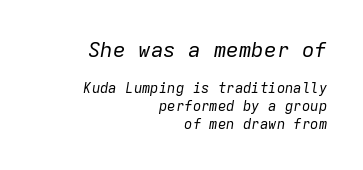
The image shows 21 px text type, italic (leaning right); set right-aligned, normal line spacing (1.27x), normal letter spacing, not underlined; the first (top) block is 1.5x larger.
